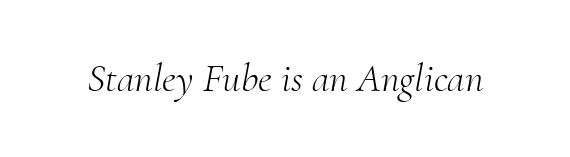
Q: Is the text bold? A: No.
Q: Is the text italic (slanted)? A: Yes, it leans right by about 10 degrees.
Q: Is the typeface a serif or a sans-serif typeface? A: Serif.
Q: Is the text underlined? A: No.
Q: Is the spacing between letters normal or unusually wide? A: Normal.
Q: Width (condensed, normal, or wide)? A: Normal.
Q: Stroke contrast? A: Medium.
Q: x-height? A: Small.
Q: Monospaced? A: No.
